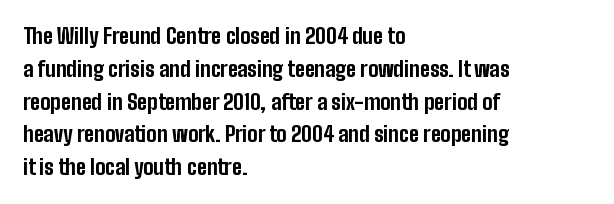
The image shows 21 px bold type, upright; set left-aligned, normal line spacing (1.56x), normal letter spacing, not underlined.
